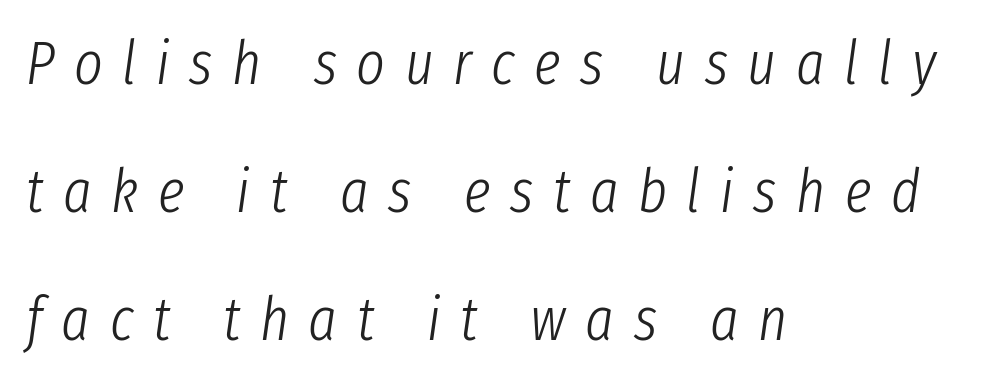
Q: Is the text bold? A: No.
Q: Is the text italic (slanted)? A: Yes, it leans right by about 8 degrees.
Q: Is the text underlined? A: No.
Q: How is the paragraph aligned? A: Left-aligned.
Q: Is the spacing between letters normal or unusually wide? A: Unusually wide.
Q: Is the spacing between lines tight, normal or loose? A: Loose.
Q: Width (condensed, normal, or wide)? A: Condensed.
Q: Stroke contrast? A: Low.
Q: x-height? A: Medium.
Q: Monospaced? A: No.
